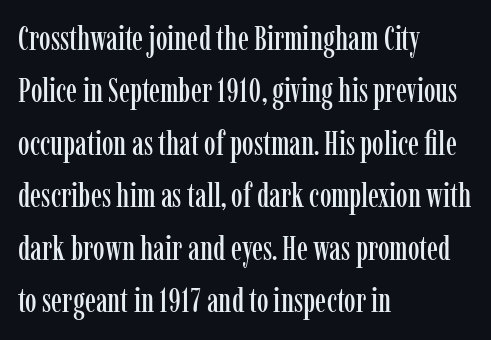
The image shows 33 px condensed serif type, upright; set left-aligned, normal line spacing (1.59x), normal letter spacing, not underlined; low stroke contrast and a medium x-height.
